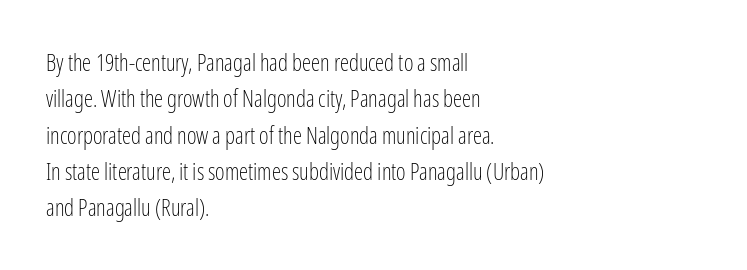
Compared with typical paragraphs, the rows here are spaced about the same. The letterforms sit at book weight or below. Ascenders rise straight up at ninety degrees. The lines are quadded left. Check the space under the baseline: it is left empty. Tracking value appears to be zero — textbook default spacing.
